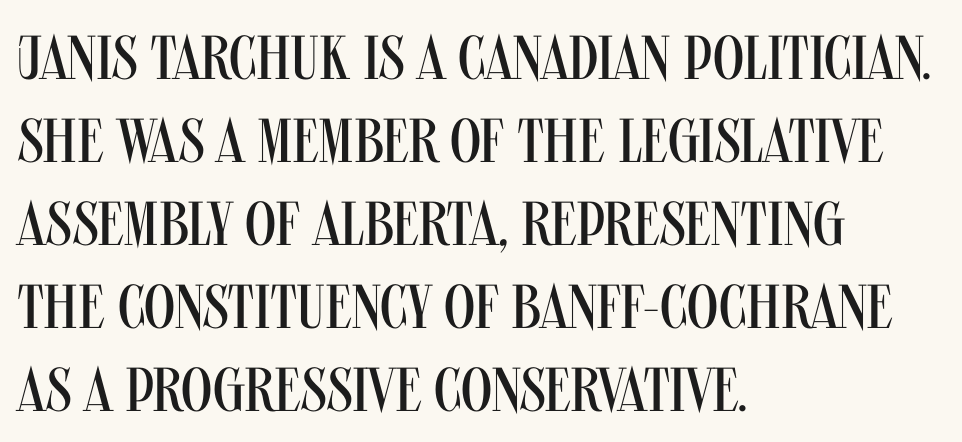
Stems and bowls with no extra thickness — not bold. Horizontal alignment here is leftward, the default for most running prose. These lines are composed in type without serifs. Looks like regular typesetting: each glyph gets only the width it needs. Every stem runs plumb, perpendicular to the baseline. Only glyphs here, with clear space below each row.
